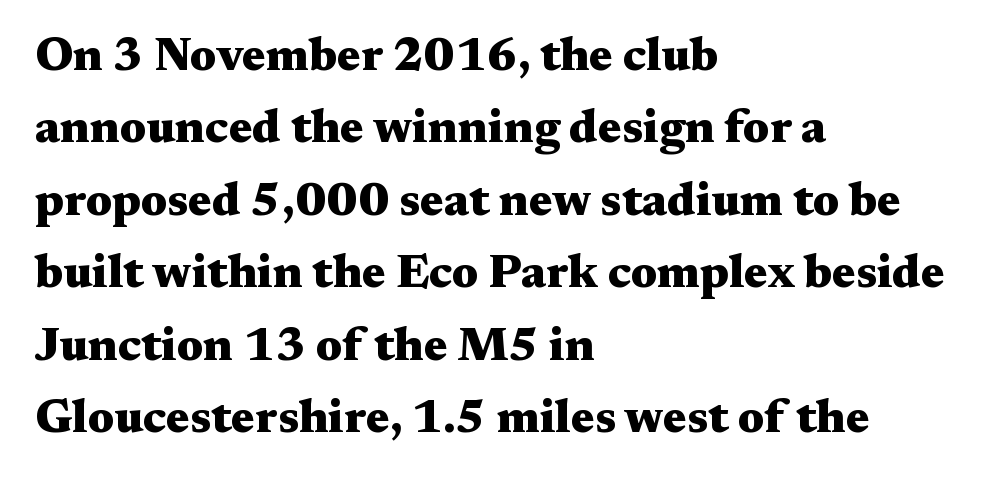
One-word summary of the alignment: left. Nobody touched the tracking dial on this one. Proportional: the letters do not fall into vertical columns. Unmarked baselines from the first word to the last.
